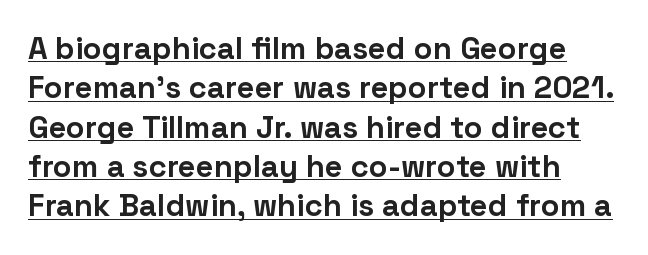
Posture: upright roman. Teacher's note: observe the even left margin — that is flush-left alignment. Every letter is thick-stroked: bold, no question. Successive baselines arrive at the customary interval. Font category for this specimen: sans-serif.
